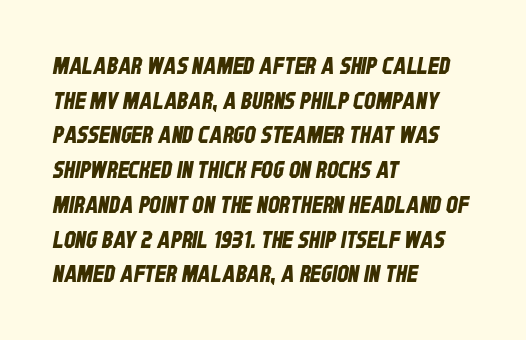
The image shows 23 px text type; set left-aligned, normal line spacing (1.51x), normal letter spacing, not underlined.
